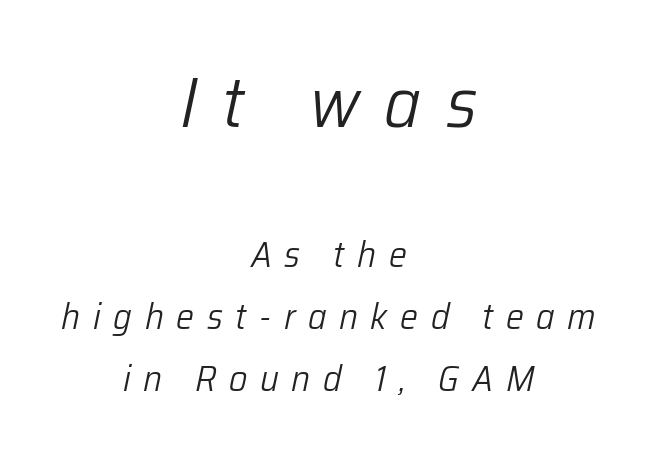
Q: Is the text bold? A: No.
Q: Is the text italic (slanted)? A: Yes, it leans right by about 12 degrees.
Q: Is the text underlined? A: No.
Q: How is the paragraph aligned? A: Centered.
Q: Is the spacing between letters normal or unusually wide? A: Unusually wide.
Q: Which block of text is set in a larger size, the first (top) or the second (bottom)? A: The first (top) one.
Q: Width (condensed, normal, or wide)? A: Normal.
Q: Stroke contrast? A: Low.
Q: x-height? A: Medium.
Q: Monospaced? A: No.
